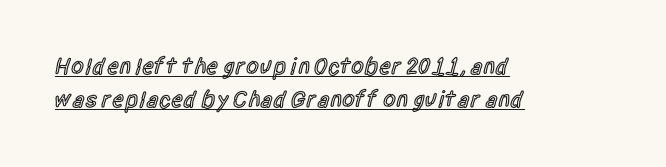
The image shows 23 px text type; set left-aligned, normal line spacing (1.42x), normal letter spacing, underlined.
